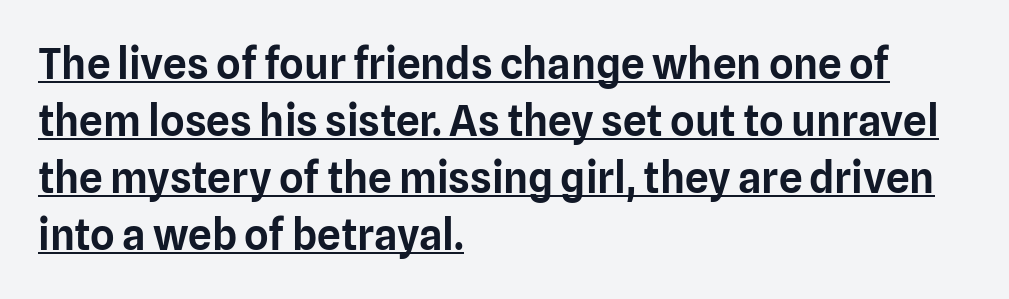
Q: Is the text italic (slanted)? A: No, it is upright.
Q: Is the typeface a serif or a sans-serif typeface? A: Sans-serif.
Q: Is the text underlined? A: Yes.
Q: How is the paragraph aligned? A: Left-aligned.
Q: Is the spacing between letters normal or unusually wide? A: Normal.
Q: Is the spacing between lines tight, normal or loose? A: Normal.
Q: Width (condensed, normal, or wide)? A: Normal.
Q: Stroke contrast? A: Low.
Q: x-height? A: Medium.
Q: Monospaced? A: No.
